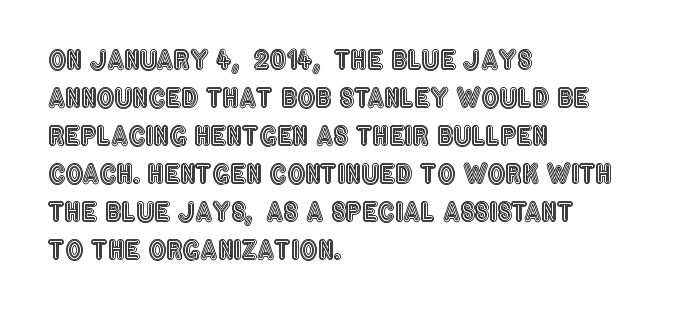
Q: Is the text italic (slanted)? A: No, it is upright.
Q: Is the text underlined? A: No.
Q: How is the paragraph aligned? A: Left-aligned.
Q: Is the spacing between letters normal or unusually wide? A: Normal.
Q: Is the spacing between lines tight, normal or loose? A: Normal.
